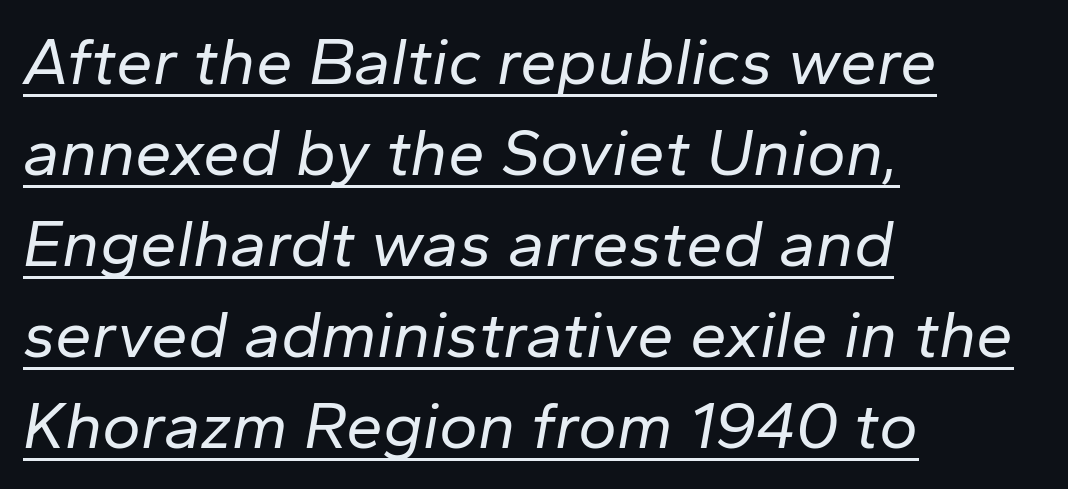
{"italic": "yes", "lean": "right", "slant_degrees": 10, "bold": "no", "weight": "regular", "width": "normal", "stroke_contrast": "low", "x_height": "medium", "monospaced": "no", "underline": "yes", "align": "left", "line_spacing": "normal", "line_spacing_ratio": 1.38, "letter_spacing": "normal", "letter_spacing_em": 0.0, "glyph_px": 66}
